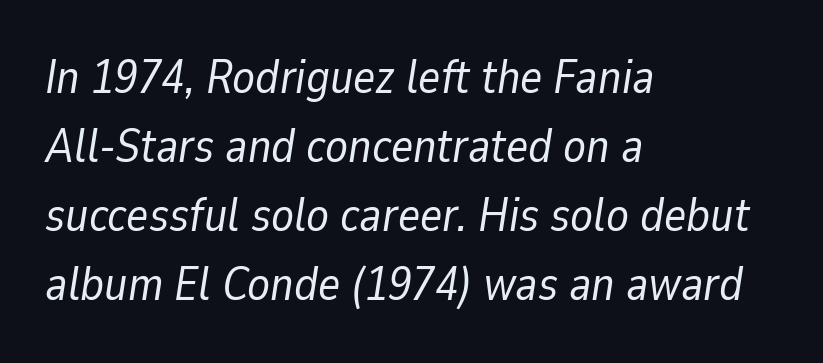
The image shows 47 px regular-weight type, italic (leaning right); set left-aligned, normal line spacing (1.47x), normal letter spacing, not underlined; low stroke contrast and a medium x-height.
